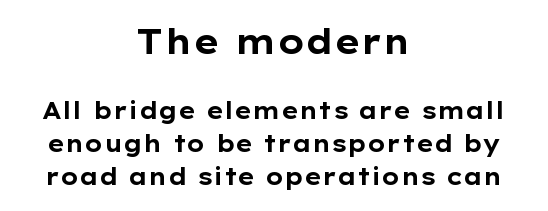
Quick note: underline off. Successive baselines arrive at the customary interval. Every row of glyphs is offset so its center matches the block's center. The characters display no serif detailing; their extremities are plain. The typesetting leans heavy: a genuine bold. Size contrast runs from large at the top to small at the bottom.
